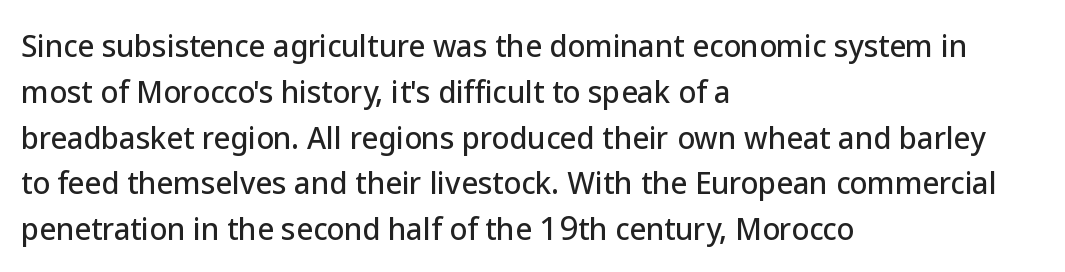
{"serif": "no", "italic": "no", "width": "normal", "stroke_contrast": "low", "x_height": "medium", "monospaced": "no", "underline": "no", "align": "left", "line_spacing": "normal", "line_spacing_ratio": 1.58, "letter_spacing": "normal", "letter_spacing_em": 0.0, "glyph_px": 29}
